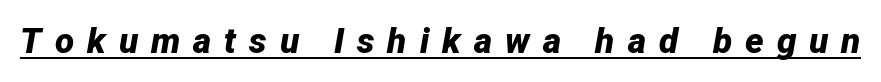
{"italic": "yes", "lean": "right", "slant_degrees": 12, "bold": "yes", "weight": "bold", "width": "normal", "stroke_contrast": "low", "x_height": "medium", "monospaced": "no", "underline": "yes", "letter_spacing": "wide", "letter_spacing_em": 0.37, "glyph_px": 35}
